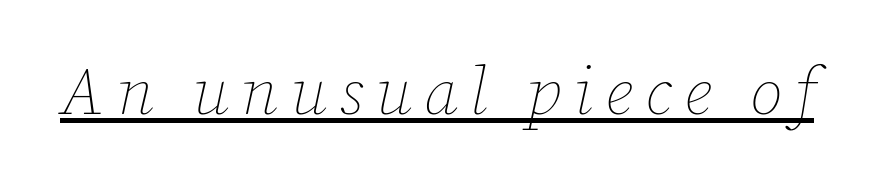
Q: Is the text bold? A: No.
Q: Is the text italic (slanted)? A: Yes, it leans right by about 12 degrees.
Q: Is the text underlined? A: Yes.
Q: Width (condensed, normal, or wide)? A: Normal.
Q: Stroke contrast? A: Low.
Q: x-height? A: Medium.
Q: Monospaced? A: No.
